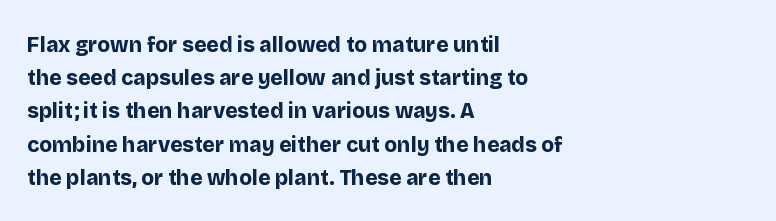
Q: Is the text bold? A: Yes.
Q: Is the text italic (slanted)? A: No, it is upright.
Q: Is the text underlined? A: No.
Q: How is the paragraph aligned? A: Left-aligned.
Q: Is the spacing between letters normal or unusually wide? A: Normal.
Q: Is the spacing between lines tight, normal or loose? A: Normal.
